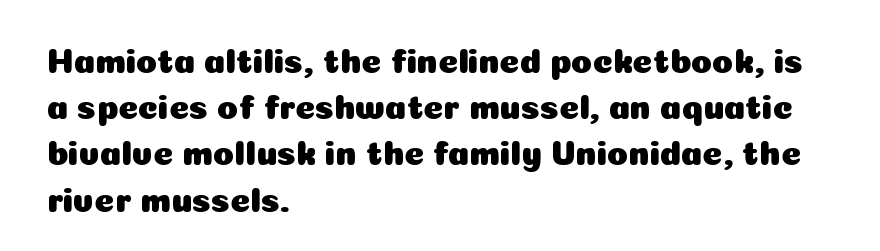
The image shows 34 px sans-serif type, upright; set left-aligned, normal line spacing (1.36x), normal letter spacing, not underlined; low stroke contrast and a medium x-height.
